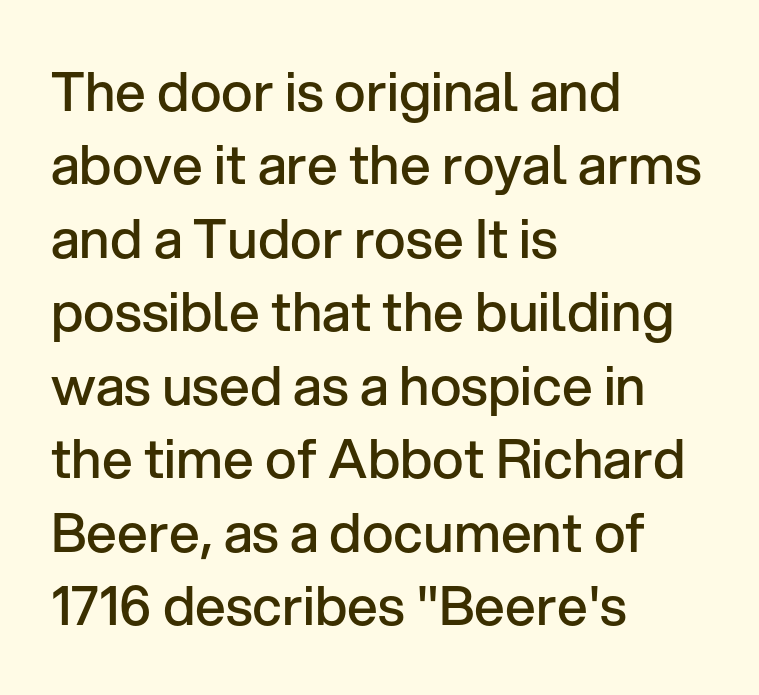
The image shows 54 px semibold sans-serif type, upright; set left-aligned, normal line spacing (1.36x), normal letter spacing, not underlined; low stroke contrast and a medium x-height.
